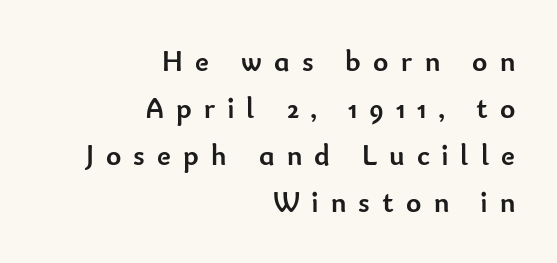
Nope, no serifs anywhere on these letters. Short note: letters widely spaced. The space beneath each line is pristine and unruled. The rendering uses a moderate line-height, typical for paragraphs. A typesetter would call this proportional, since set widths differ per character. The letters are bold, with thick, heavy strokes.
